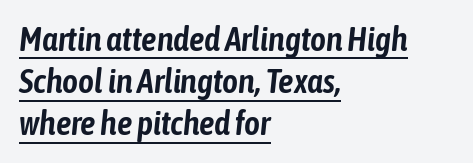
Glyph-to-glyph distance matches everyday printed text. The face used here has a pronounced slope to its letters. Think of a printed novel: that variable character pitch is what you see here. A typographer would call this underscored text.
